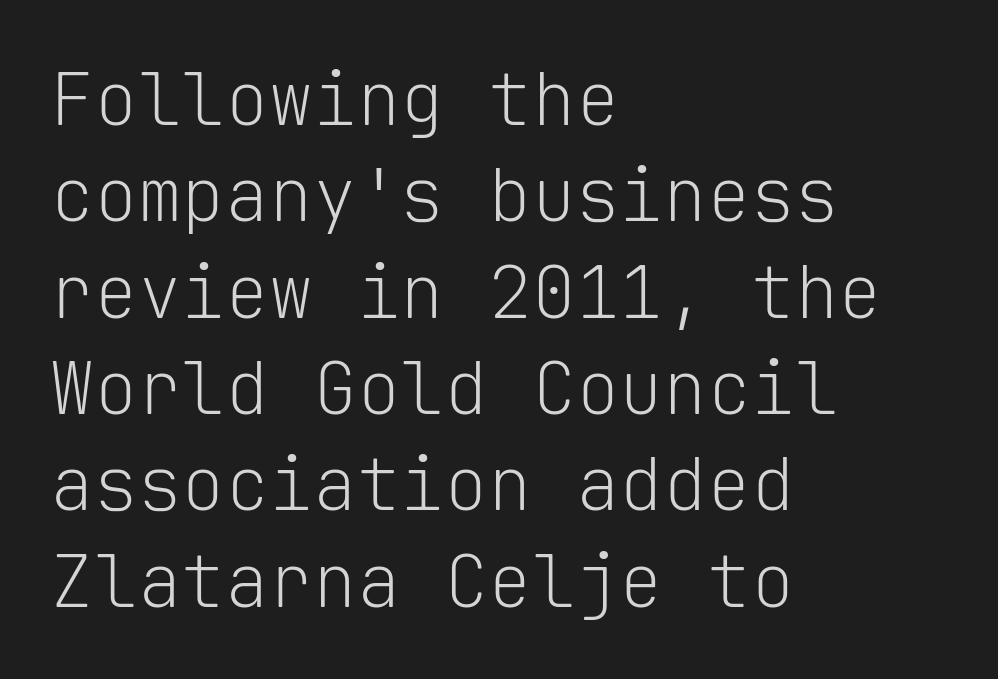
Q: Is the text bold? A: No.
Q: Is the text italic (slanted)? A: No, it is upright.
Q: Is the typeface a serif or a sans-serif typeface? A: Sans-serif.
Q: Is the text underlined? A: No.
Q: How is the paragraph aligned? A: Left-aligned.
Q: Is the spacing between letters normal or unusually wide? A: Normal.
Q: Is the spacing between lines tight, normal or loose? A: Normal.
Q: Width (condensed, normal, or wide)? A: Normal.
Q: Stroke contrast? A: Low.
Q: x-height? A: Medium.
Q: Monospaced? A: Yes.
